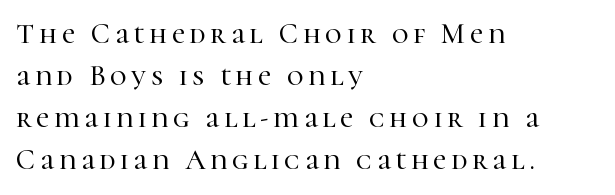
Q: Is the text italic (slanted)? A: No, it is upright.
Q: Is the typeface a serif or a sans-serif typeface? A: Serif.
Q: Is the text underlined? A: No.
Q: How is the paragraph aligned? A: Left-aligned.
Q: Is the spacing between lines tight, normal or loose? A: Normal.
Q: Width (condensed, normal, or wide)? A: Normal.
Q: Stroke contrast? A: High.
Q: x-height? A: Medium.
Q: Monospaced? A: No.
